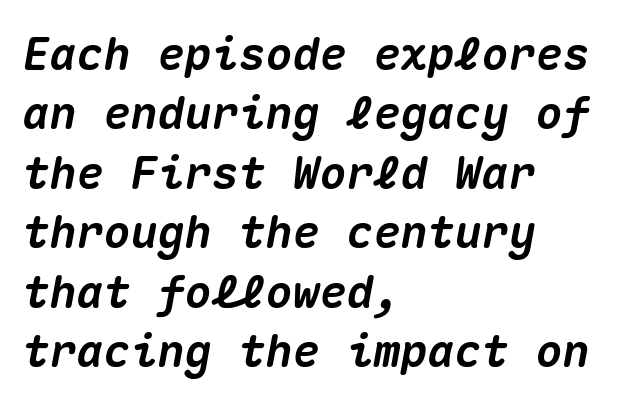
Q: Is the text bold? A: Yes.
Q: Is the text italic (slanted)? A: Yes, it leans right by about 10 degrees.
Q: Is the text underlined? A: No.
Q: How is the paragraph aligned? A: Left-aligned.
Q: Is the spacing between letters normal or unusually wide? A: Normal.
Q: Is the spacing between lines tight, normal or loose? A: Normal.
Q: Width (condensed, normal, or wide)? A: Normal.
Q: Stroke contrast? A: Medium.
Q: x-height? A: Medium.
Q: Monospaced? A: Yes.
